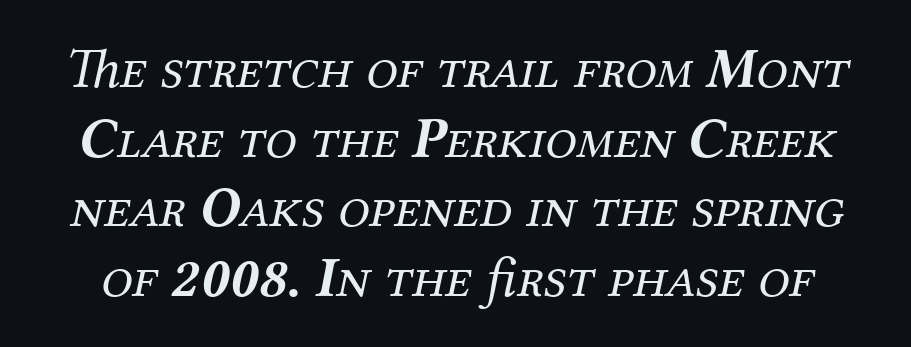
Q: Is the text bold? A: No.
Q: Is the text italic (slanted)? A: Yes, it leans right by about 12 degrees.
Q: Is the typeface a serif or a sans-serif typeface? A: Serif.
Q: Is the text underlined? A: No.
Q: Is the spacing between letters normal or unusually wide? A: Normal.
Q: Width (condensed, normal, or wide)? A: Normal.
Q: Stroke contrast? A: Medium.
Q: x-height? A: Medium.
Q: Monospaced? A: No.
